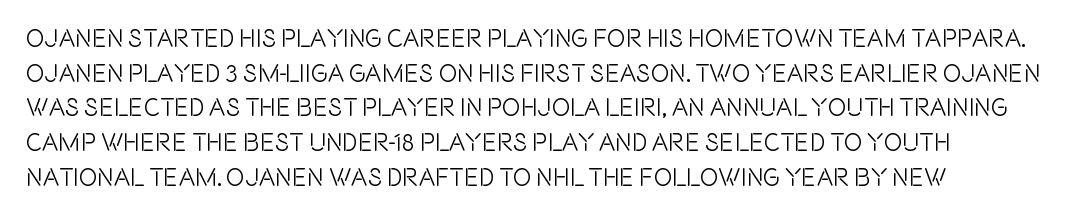
{"italic": "no", "underline": "no", "line_spacing": "normal", "line_spacing_ratio": 1.39, "letter_spacing": "normal", "letter_spacing_em": 0.0, "glyph_px": 25}
